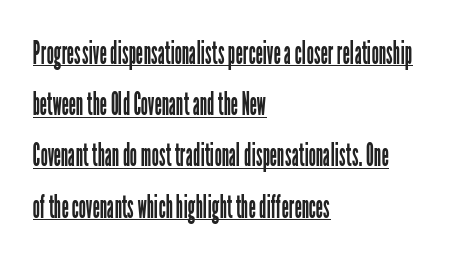
{"serif": "no", "italic": "no", "bold": "no", "weight": "regular", "width": "condensed", "stroke_contrast": "low", "x_height": "medium", "monospaced": "no", "underline": "yes", "align": "left", "line_spacing": "normal", "line_spacing_ratio": 1.6, "letter_spacing": "normal", "letter_spacing_em": 0.0, "glyph_px": 32}
